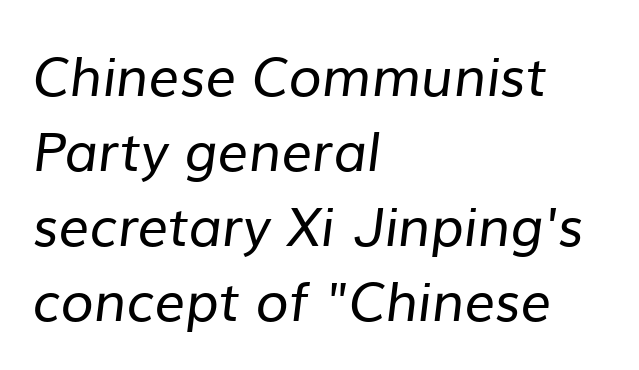
Just letters on the line, the space beneath them empty. Spacing between characters is what you'd get straight out of the box. Evenly set lines give the paragraph a standard silhouette. The rendering anchors every line to the left-hand side. Nothing sits at the stroke ends, so this counts as sans-serif. These glyphs show unthickened strokes, regular width or finer.
